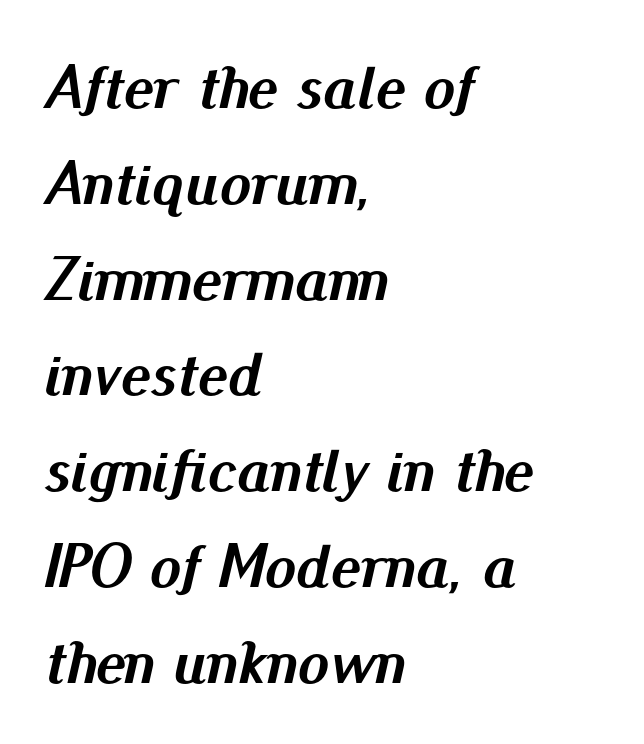
The image shows 63 px semibold type, italic (leaning right); set left-aligned, normal line spacing (1.52x), normal letter spacing, not underlined; medium stroke contrast and a small x-height.
